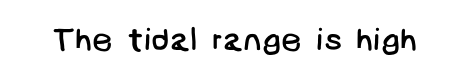
Caption: standard tracking, unaltered. The letters look calm and open, with moderate or lighter stems. The gap between lines stays unmarked. What kind of face is this? One without serifs — a sans.
